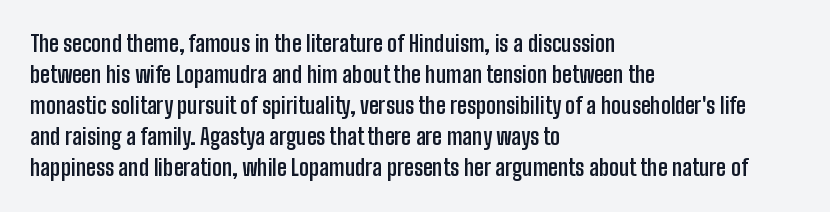
{"italic": "no", "bold": "yes", "underline": "no", "align": "left", "line_spacing": "normal", "line_spacing_ratio": 1.41, "letter_spacing": "normal", "letter_spacing_em": 0.0, "glyph_px": 22}
